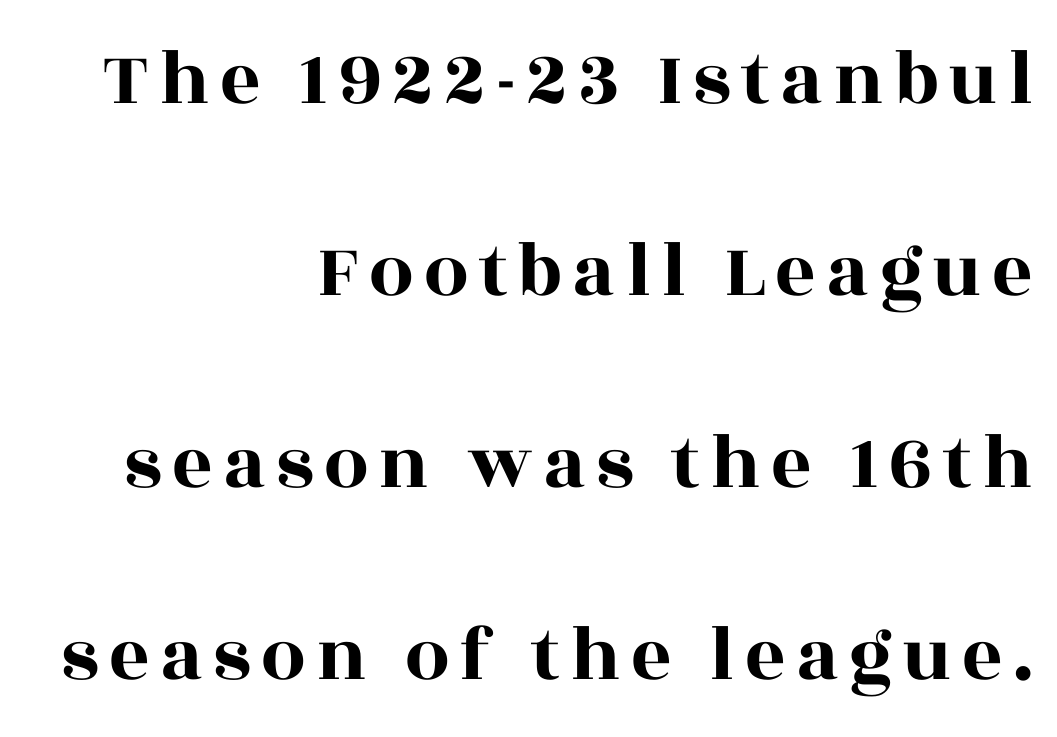
{"serif": "yes", "italic": "no", "width": "wide", "x_height": "large", "monospaced": "no", "underline": "no", "align": "right", "line_spacing": "loose", "line_spacing_ratio": 2.43, "glyph_px": 79}
